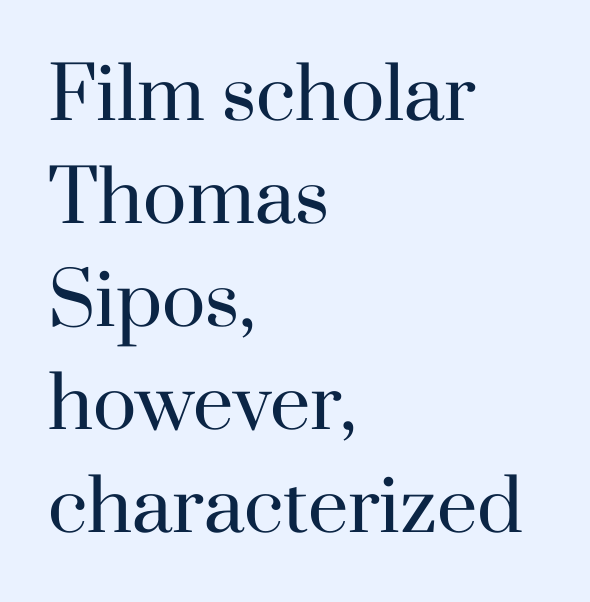
The font family rendered here belongs to the serif group. Rule under the text: the space is simply empty. Caption: face not bold, strokes unweighted. Rows of type keep a routine distance in the vertical direction. You could not count columns in this text — the font is proportionally spaced.
